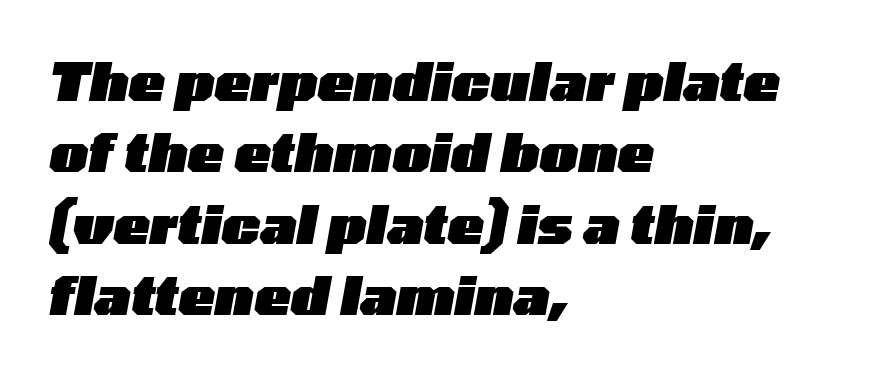
{"italic": "yes", "lean": "right", "slant_degrees": 10, "bold": "yes", "weight": "heavy", "width": "wide", "stroke_contrast": "low", "x_height": "medium", "monospaced": "no", "underline": "no", "align": "left", "line_spacing": "normal", "line_spacing_ratio": 1.32, "letter_spacing": "normal", "letter_spacing_em": 0.0, "glyph_px": 54}
